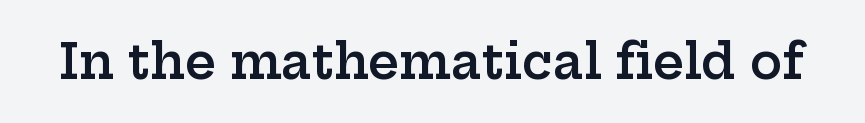
The image shows 48 px semibold, wide serif type, upright; set normal letter spacing, not underlined; low stroke contrast and a medium x-height.
